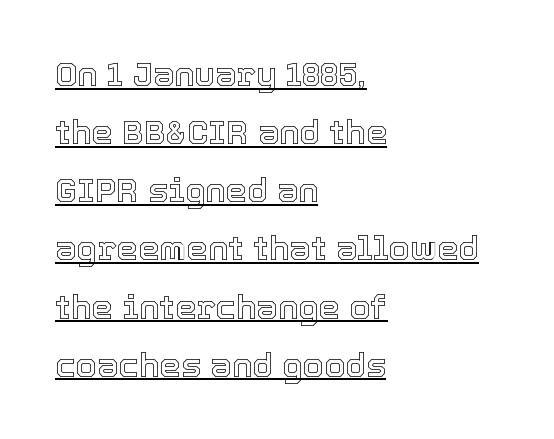
The image shows 34 px text type, upright; set left-aligned, line spacing 1.71x, normal letter spacing, underlined; a medium x-height.
